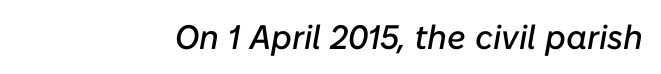
The gap between lines stays unmarked. Is the type slanted? Yes — the strokes lean at a clear angle. These lines are rendered in a variable-pitch font. Horizontal alignment here is rightward, an uncommon choice for prose. The horizontal fit of the characters is conventional and even.
